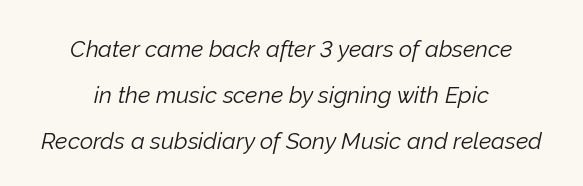
{"italic": "yes", "lean": "right", "slant_degrees": 12, "bold": "no", "underline": "no", "align": "center", "line_spacing": "loose", "line_spacing_ratio": 2.01, "letter_spacing": "normal", "letter_spacing_em": 0.0, "glyph_px": 23}
